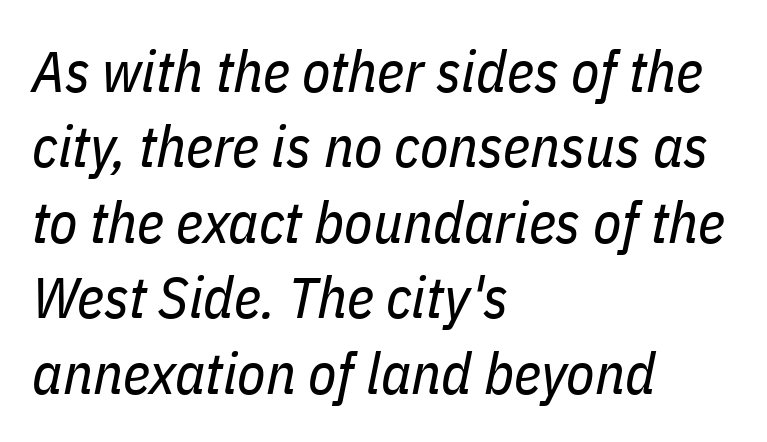
Character widths vary here, with narrow letters taking less room than wide ones. A typesetter would call this leading conventional body-copy spacing. In terms of posture, this sample is oblique. Plain, unruled lines of type. Weight class: somewhere from thin through regular.
